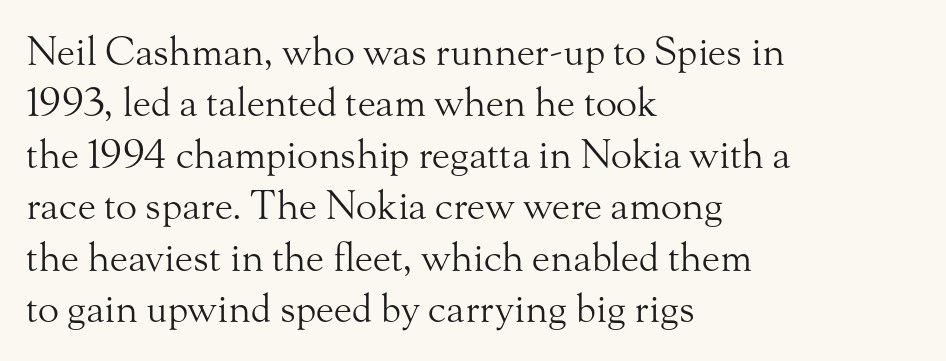
{"serif": "yes", "italic": "no", "bold": "no", "weight": "light", "width": "normal", "stroke_contrast": "medium", "x_height": "small", "monospaced": "no", "underline": "no", "align": "left", "line_spacing": "normal", "line_spacing_ratio": 1.32, "letter_spacing": "normal", "letter_spacing_em": 0.0, "glyph_px": 39}
